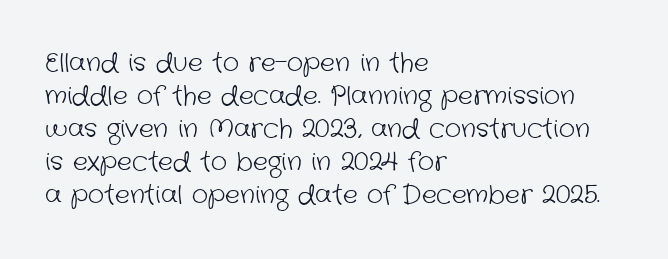
{"bold": "no", "underline": "no", "align": "left", "line_spacing": "normal", "line_spacing_ratio": 1.32, "letter_spacing": "normal", "letter_spacing_em": 0.0, "glyph_px": 25}
